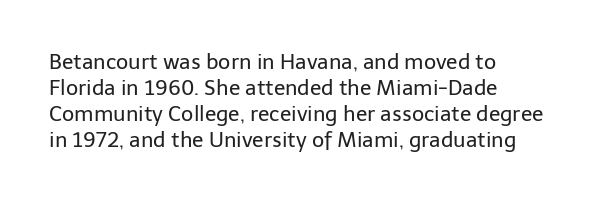
The typography opts for an upright posture over an oblique one. Unmarked baselines from the first word to the last. Students, note that the glyphs here touch the page at normal intervals. Which margin do the lines hug? The left one — the right edge is uneven. The typesetting does not lean heavy: it is not bold.
